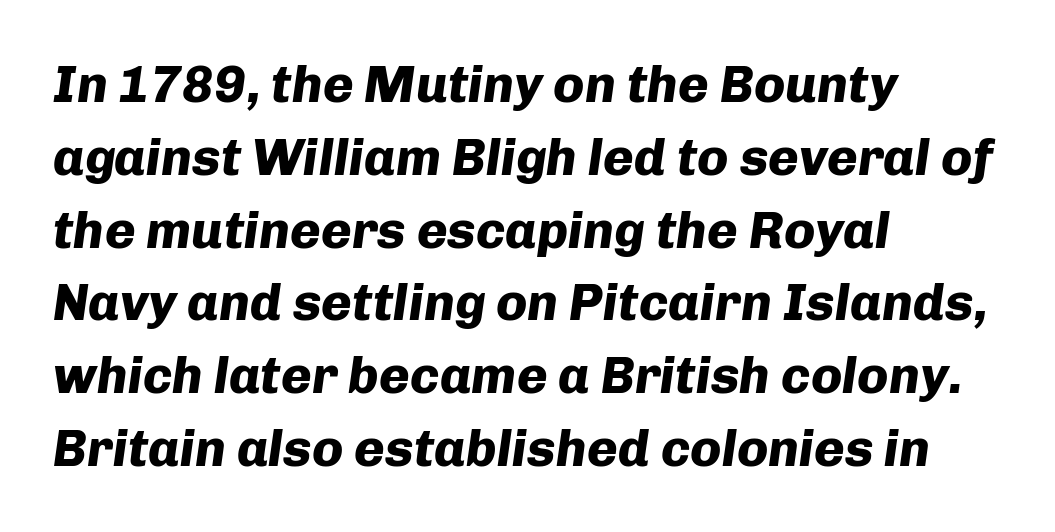
There's an unmistakable incline to the writing here. Tracking here is standard; glyphs follow each other at the usual distance. The strokes are fattened all the way to bold. A normal amount of white space separates one row of letters from the next.
